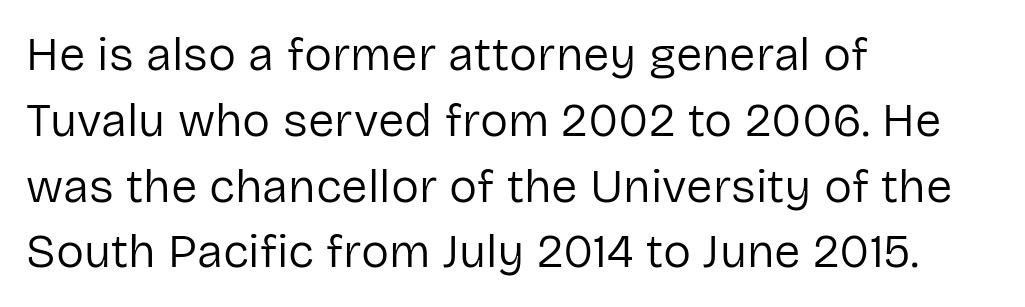
The image shows 47 px regular-weight sans-serif type, upright; set left-aligned, normal line spacing (1.4x), normal letter spacing, not underlined; low stroke contrast and a medium x-height.
